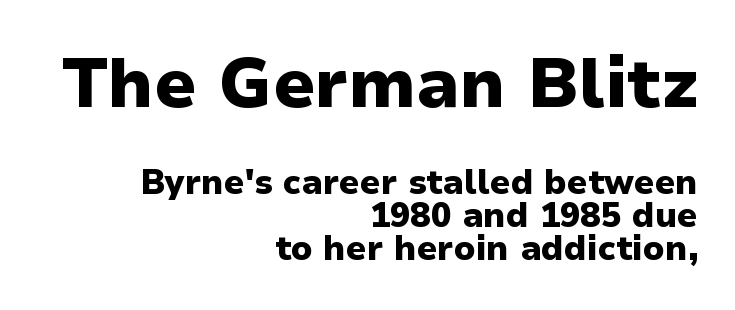
The image shows 69 px heavy sans-serif type, upright; set right-aligned, tight line spacing (0.97x), normal letter spacing, not underlined; the first (top) block is 2.03x larger; low stroke contrast and a medium x-height.
